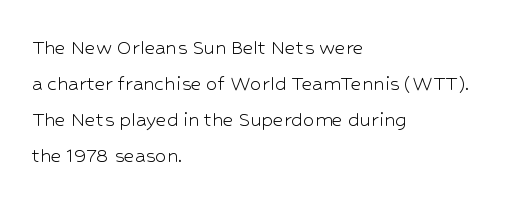
The image shows 23 px text type, upright; set left-aligned, normal line spacing (1.56x), normal letter spacing, not underlined.
